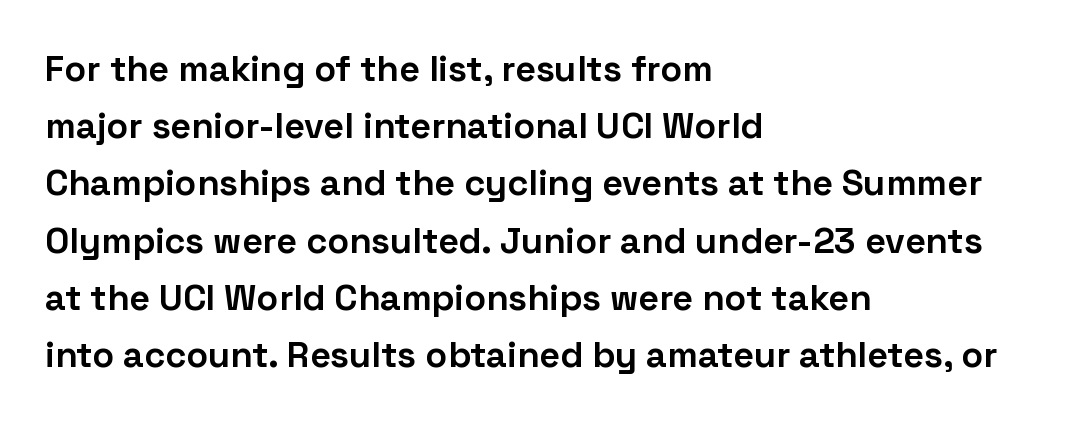
Q: Is the text bold? A: Yes.
Q: Is the text italic (slanted)? A: No, it is upright.
Q: Is the typeface a serif or a sans-serif typeface? A: Sans-serif.
Q: Is the text underlined? A: No.
Q: How is the paragraph aligned? A: Left-aligned.
Q: Is the spacing between letters normal or unusually wide? A: Normal.
Q: Is the spacing between lines tight, normal or loose? A: Normal.
Q: Width (condensed, normal, or wide)? A: Normal.
Q: Stroke contrast? A: Low.
Q: x-height? A: Medium.
Q: Monospaced? A: No.
